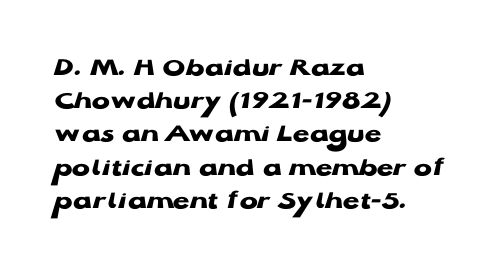
Q: Is the text bold? A: Yes.
Q: Is the text italic (slanted)? A: No, it is upright.
Q: Is the text underlined? A: No.
Q: How is the paragraph aligned? A: Left-aligned.
Q: Is the spacing between letters normal or unusually wide? A: Normal.
